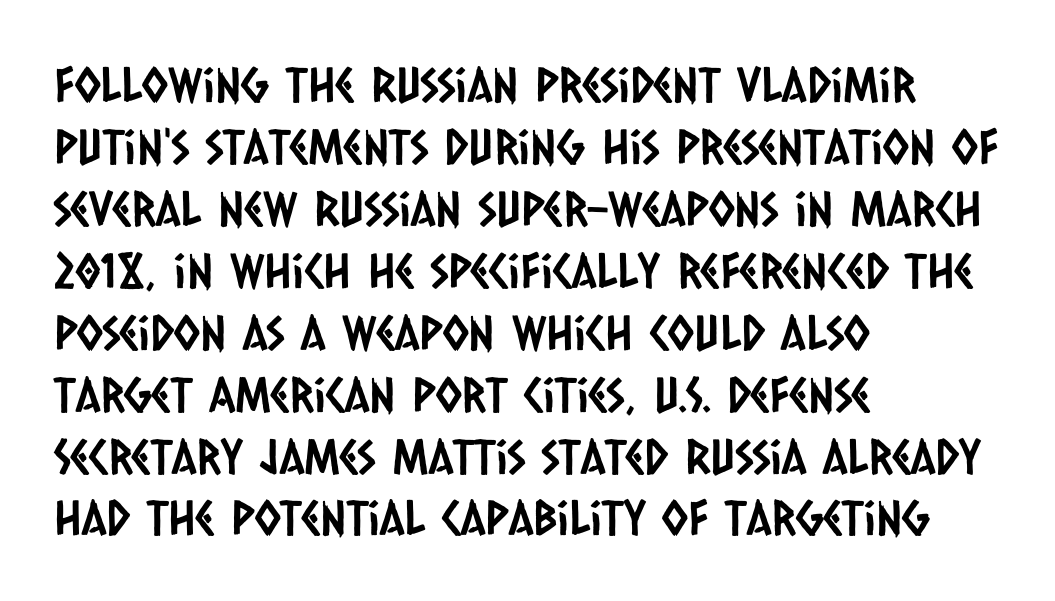
The image shows 48 px condensed sans-serif type; set left-aligned, normal line spacing (1.29x), normal letter spacing, not underlined; low stroke contrast and a large x-height.
